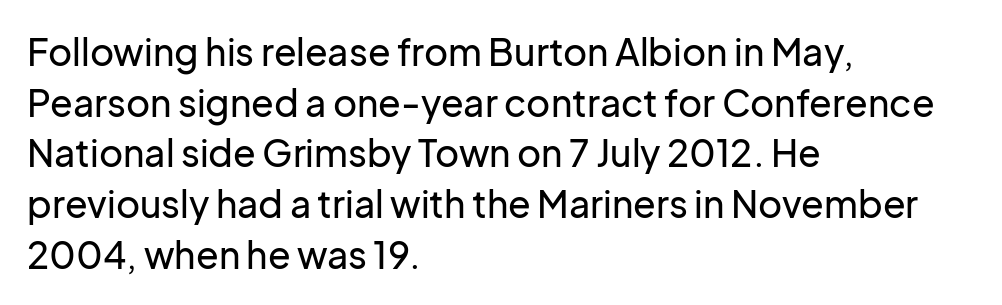
Q: Is the text italic (slanted)? A: No, it is upright.
Q: Is the typeface a serif or a sans-serif typeface? A: Sans-serif.
Q: Is the text underlined? A: No.
Q: How is the paragraph aligned? A: Left-aligned.
Q: Is the spacing between letters normal or unusually wide? A: Normal.
Q: Is the spacing between lines tight, normal or loose? A: Normal.
Q: Width (condensed, normal, or wide)? A: Normal.
Q: Stroke contrast? A: Low.
Q: x-height? A: Medium.
Q: Monospaced? A: No.
